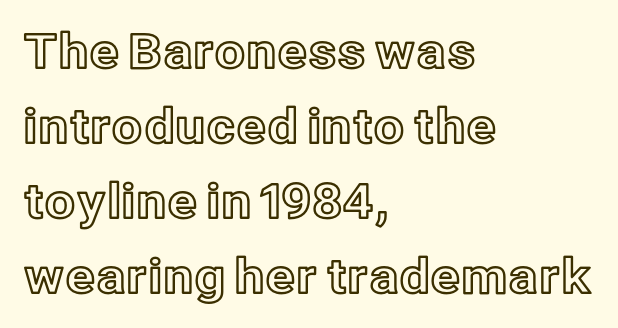
The image shows 48 px text type, upright; set left-aligned, normal line spacing (1.56x), normal letter spacing, not underlined; a medium x-height.
